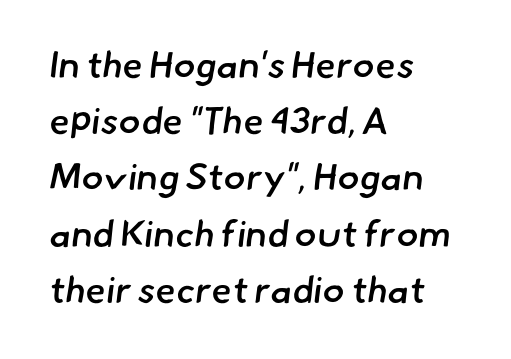
The image shows 37 px semibold sans-serif type; set left-aligned, normal line spacing (1.52x), normal letter spacing, not underlined; low stroke contrast and a small x-height.
